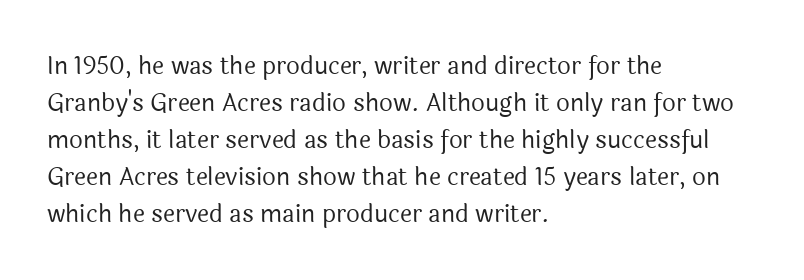
Q: Is the text bold? A: No.
Q: Is the text italic (slanted)? A: No, it is upright.
Q: Is the text underlined? A: No.
Q: How is the paragraph aligned? A: Left-aligned.
Q: Is the spacing between letters normal or unusually wide? A: Normal.
Q: Is the spacing between lines tight, normal or loose? A: Normal.
